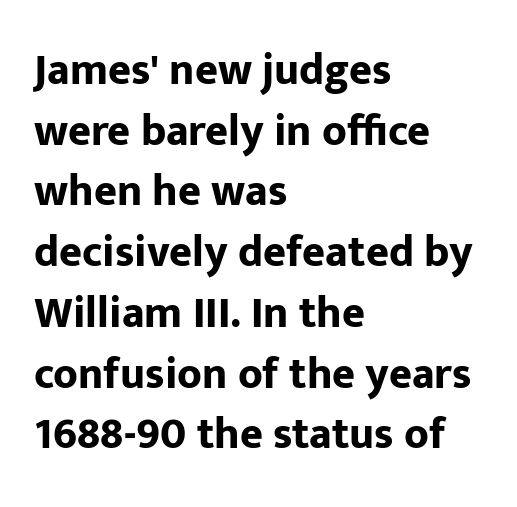
Compared with an ordinary text face, these strokes are far heavier — a full bold. This rendering employs a face without finishing strokes, i.e., a sans-serif. Baseline-to-baseline distance is the conventional proportion of letter height. Is the letter spacing exaggerated? No — it looks like the ordinary default. The ragged edge is on the right, which tells us the setting is flush left.
